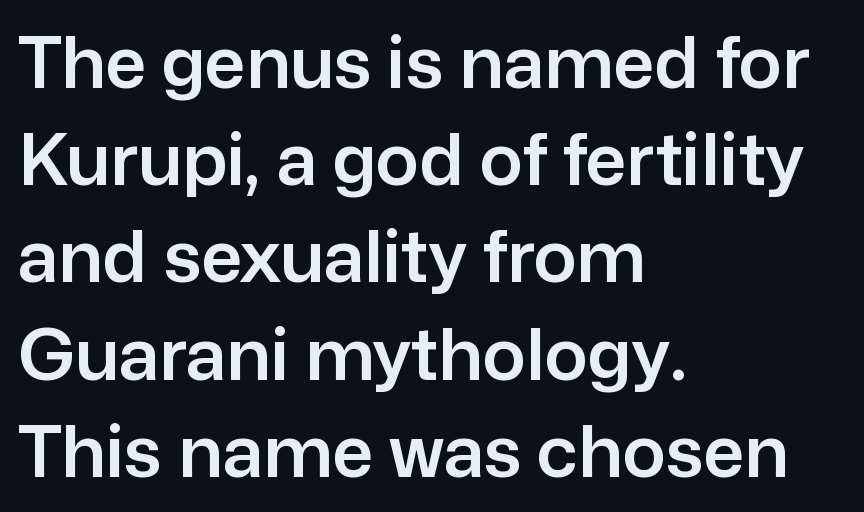
The image shows 72 px sans-serif type, upright; set left-aligned, normal line spacing (1.35x), normal letter spacing, not underlined; low stroke contrast and a medium x-height.
